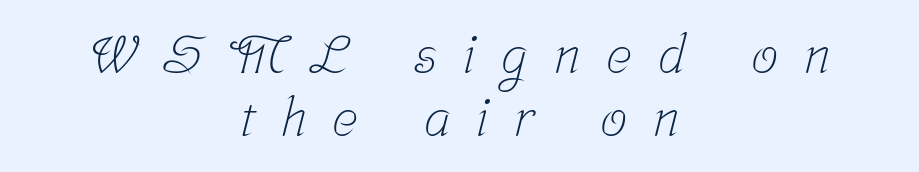
{"serif": "yes", "bold": "no", "weight": "light", "width": "condensed", "stroke_contrast": "low", "x_height": "medium", "monospaced": "no", "underline": "no", "align": "center", "line_spacing_ratio": 1.17, "letter_spacing": "wide", "letter_spacing_em": 0.48, "glyph_px": 54}
